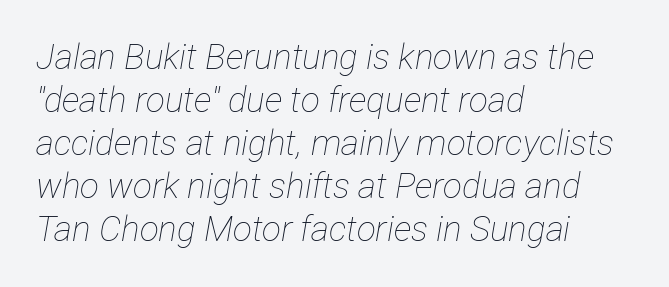
The image shows 35 px thin, condensed type, italic (leaning right); set left-aligned, line spacing 1.23x, normal letter spacing, not underlined; low stroke contrast and a medium x-height.
